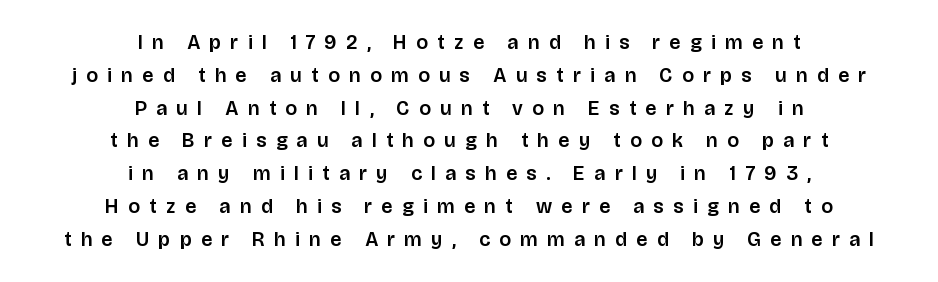
Short and long lines alike share a common midpoint. Each word looks stretched out because of the extra space between its letters. Posture: upright roman. Compared with typical paragraphs, the rows here are spaced about the same.
